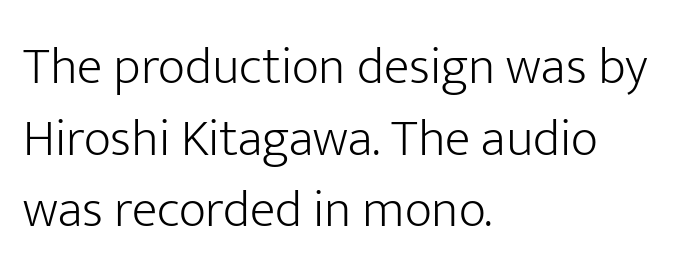
Q: Is the text bold? A: No.
Q: Is the text italic (slanted)? A: No, it is upright.
Q: Is the typeface a serif or a sans-serif typeface? A: Sans-serif.
Q: Is the text underlined? A: No.
Q: How is the paragraph aligned? A: Left-aligned.
Q: Is the spacing between letters normal or unusually wide? A: Normal.
Q: Is the spacing between lines tight, normal or loose? A: Normal.
Q: Width (condensed, normal, or wide)? A: Normal.
Q: Stroke contrast? A: Low.
Q: x-height? A: Medium.
Q: Monospaced? A: No.
